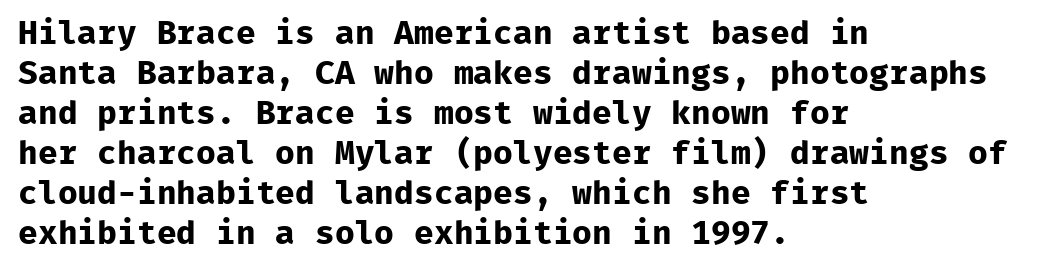
The image shows 33 px bold sans-serif type, upright, monospaced; set left-aligned, line spacing 1.21x, normal letter spacing, not underlined; low stroke contrast and a medium x-height.
